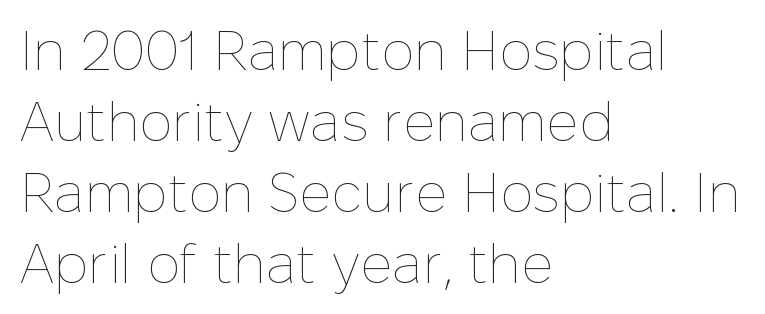
Q: Is the text bold? A: No.
Q: Is the text italic (slanted)? A: No, it is upright.
Q: Is the text underlined? A: No.
Q: How is the paragraph aligned? A: Left-aligned.
Q: Is the spacing between letters normal or unusually wide? A: Normal.
Q: Is the spacing between lines tight, normal or loose? A: Normal.
Q: Width (condensed, normal, or wide)? A: Normal.
Q: Stroke contrast? A: Low.
Q: x-height? A: Medium.
Q: Monospaced? A: No.
